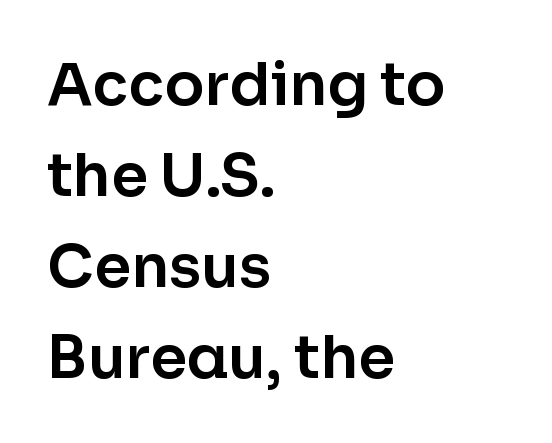
Q: Is the text italic (slanted)? A: No, it is upright.
Q: Is the typeface a serif or a sans-serif typeface? A: Sans-serif.
Q: Is the text underlined? A: No.
Q: How is the paragraph aligned? A: Left-aligned.
Q: Is the spacing between letters normal or unusually wide? A: Normal.
Q: Is the spacing between lines tight, normal or loose? A: Normal.
Q: Width (condensed, normal, or wide)? A: Normal.
Q: Stroke contrast? A: Low.
Q: x-height? A: Medium.
Q: Monospaced? A: No.
